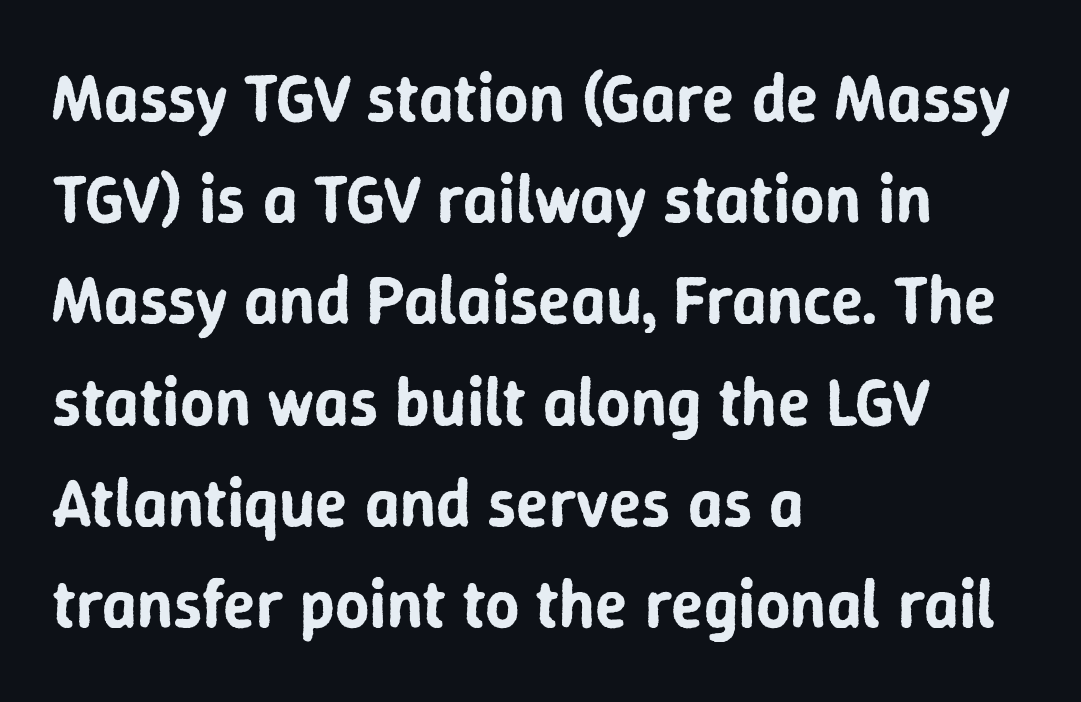
Q: Is the text italic (slanted)? A: No, it is upright.
Q: Is the typeface a serif or a sans-serif typeface? A: Sans-serif.
Q: Is the text underlined? A: No.
Q: How is the paragraph aligned? A: Left-aligned.
Q: Is the spacing between letters normal or unusually wide? A: Normal.
Q: Is the spacing between lines tight, normal or loose? A: Normal.
Q: Width (condensed, normal, or wide)? A: Normal.
Q: Stroke contrast? A: Low.
Q: x-height? A: Medium.
Q: Monospaced? A: No.
